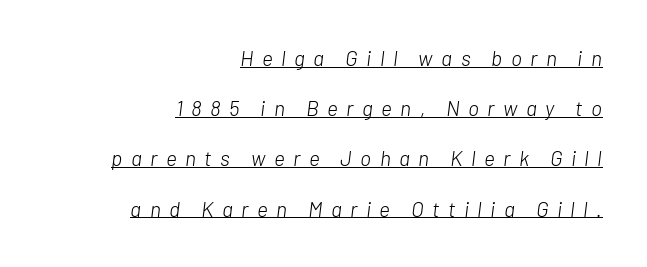
The image shows 21 px text type, italic (leaning right); set right-aligned, loose line spacing (2.39x), unusually wide letter spacing (+0.4 em), underlined.
